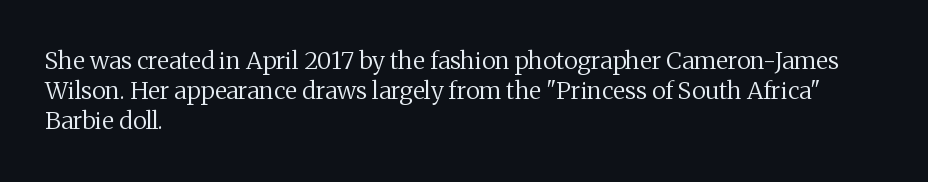
Q: Is the text bold? A: No.
Q: Is the text italic (slanted)? A: No, it is upright.
Q: Is the text underlined? A: No.
Q: How is the paragraph aligned? A: Left-aligned.
Q: Is the spacing between letters normal or unusually wide? A: Normal.
Q: Is the spacing between lines tight, normal or loose? A: Normal.
